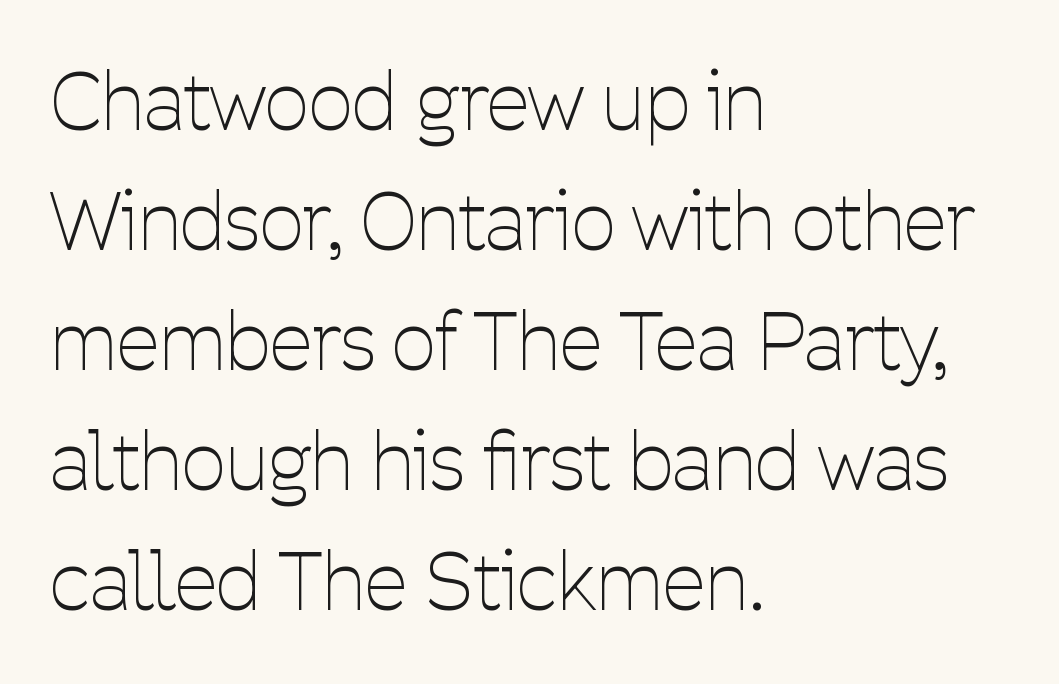
Q: Is the text bold? A: No.
Q: Is the text italic (slanted)? A: No, it is upright.
Q: Is the typeface a serif or a sans-serif typeface? A: Sans-serif.
Q: Is the text underlined? A: No.
Q: How is the paragraph aligned? A: Left-aligned.
Q: Is the spacing between letters normal or unusually wide? A: Normal.
Q: Is the spacing between lines tight, normal or loose? A: Normal.
Q: Width (condensed, normal, or wide)? A: Condensed.
Q: Stroke contrast? A: Low.
Q: x-height? A: Medium.
Q: Monospaced? A: No.
